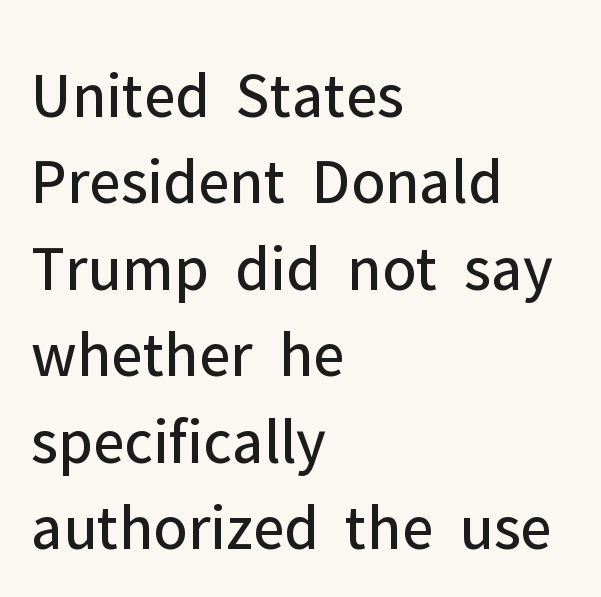
Q: Is the text bold? A: No.
Q: Is the text italic (slanted)? A: No, it is upright.
Q: Is the typeface a serif or a sans-serif typeface? A: Sans-serif.
Q: Is the text underlined? A: No.
Q: How is the paragraph aligned? A: Left-aligned.
Q: Is the spacing between letters normal or unusually wide? A: Normal.
Q: Is the spacing between lines tight, normal or loose? A: Normal.
Q: Width (condensed, normal, or wide)? A: Normal.
Q: Stroke contrast? A: Low.
Q: x-height? A: Medium.
Q: Monospaced? A: No.
